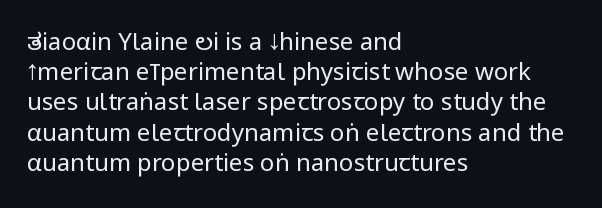
The weight would be labelled regular, book, light, or lighter still. Every stem runs plumb, perpendicular to the baseline. Descender tails drop into unmarked territory. One glance says typical: line gaps are just what's usual.
